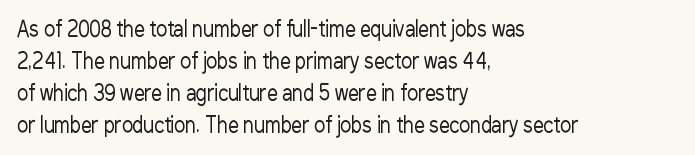
Vertical strokes here are truly vertical. The paragraph has a hard left edge and a soft right edge. The rendering uses a moderate line-height, typical for paragraphs. The cut favours lightness, reaching ordinary text weight at its darkest.
